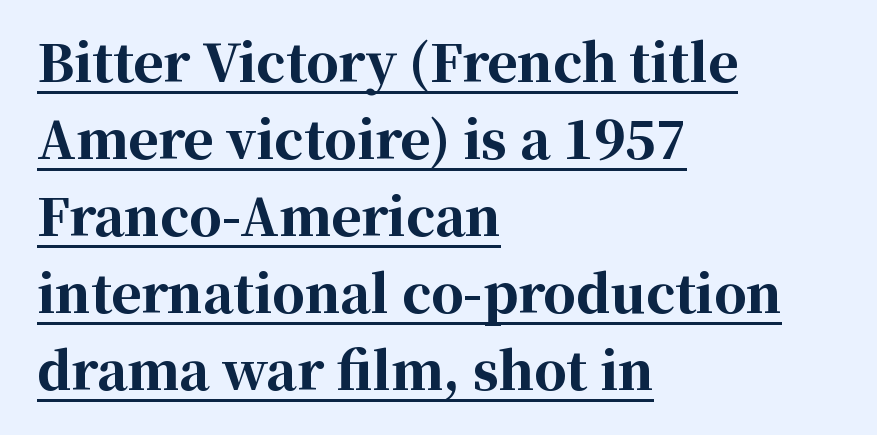
The sample has been set heavy, in full bold. Rendered with straight, roman letterforms. Horizontal bands of white between lines are of average thickness. The face used here is seriffed, in the tradition of book romans. Between one letter and the next there's only the usual sliver of space. Every row of glyphs begins at an identical x-position on the left.
